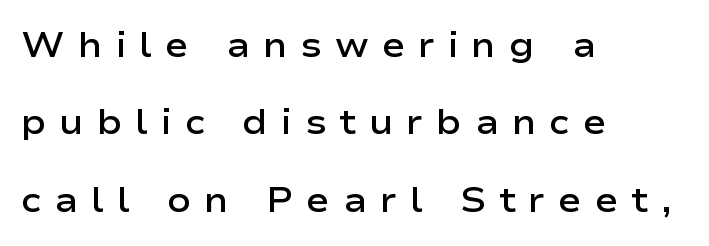
{"serif": "no", "italic": "no", "bold": "semi", "weight": "semibold", "width": "wide", "stroke_contrast": "low", "x_height": "medium", "monospaced": "no", "underline": "no", "align": "left", "line_spacing": "loose", "line_spacing_ratio": 2.21, "letter_spacing": "wide", "letter_spacing_em": 0.37, "glyph_px": 35}
